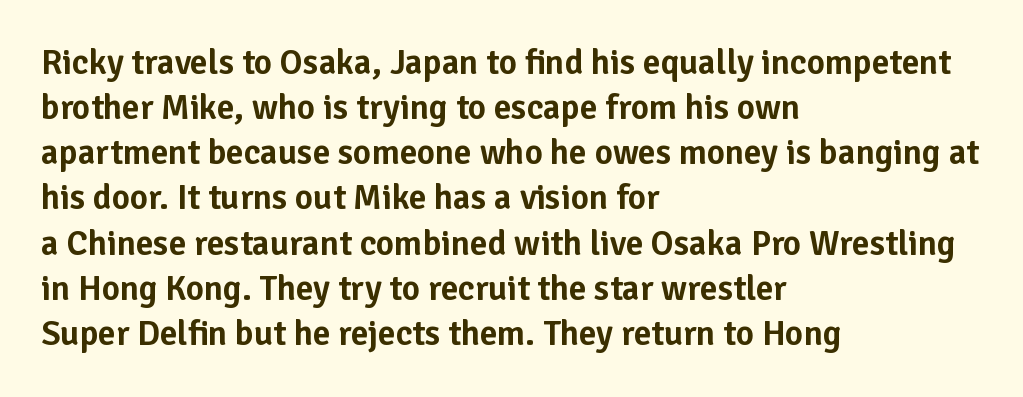
{"serif": "no", "italic": "no", "width": "normal", "stroke_contrast": "low", "x_height": "medium", "monospaced": "no", "underline": "no", "align": "left", "line_spacing": "normal", "line_spacing_ratio": 1.29, "letter_spacing": "normal", "letter_spacing_em": 0.0, "glyph_px": 35}
